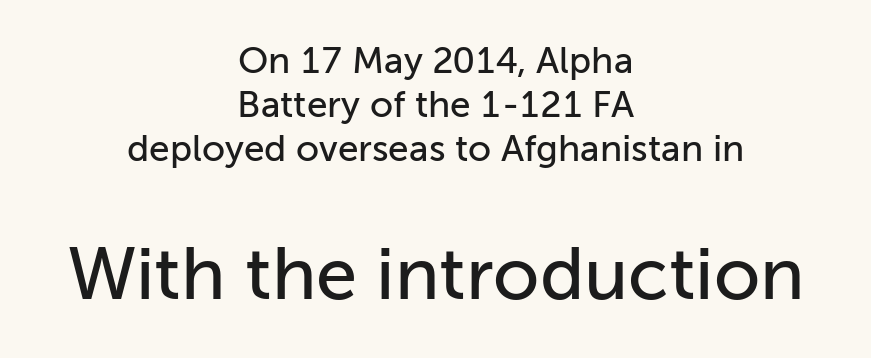
The image shows 74 px sans-serif type, upright; set centered, line spacing 1.19x, normal letter spacing, not underlined; the second (bottom) block is 2.0x larger; low stroke contrast and a medium x-height.
